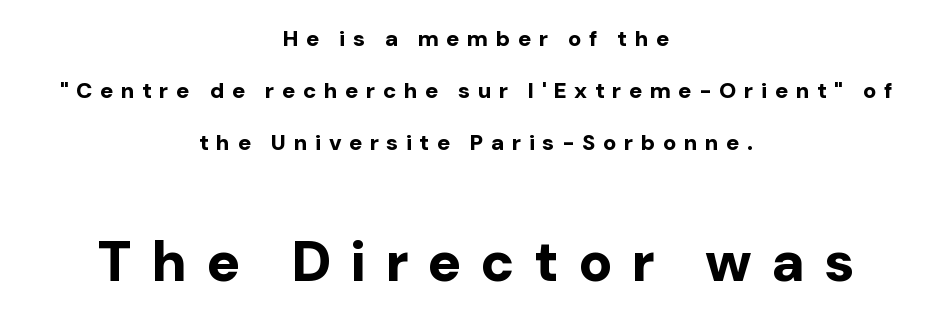
The image shows 56 px bold sans-serif type, upright; set centered, loose line spacing (2.36x), unusually wide letter spacing (+0.34 em), not underlined; the second (bottom) block is 2.55x larger; low stroke contrast and a medium x-height.
